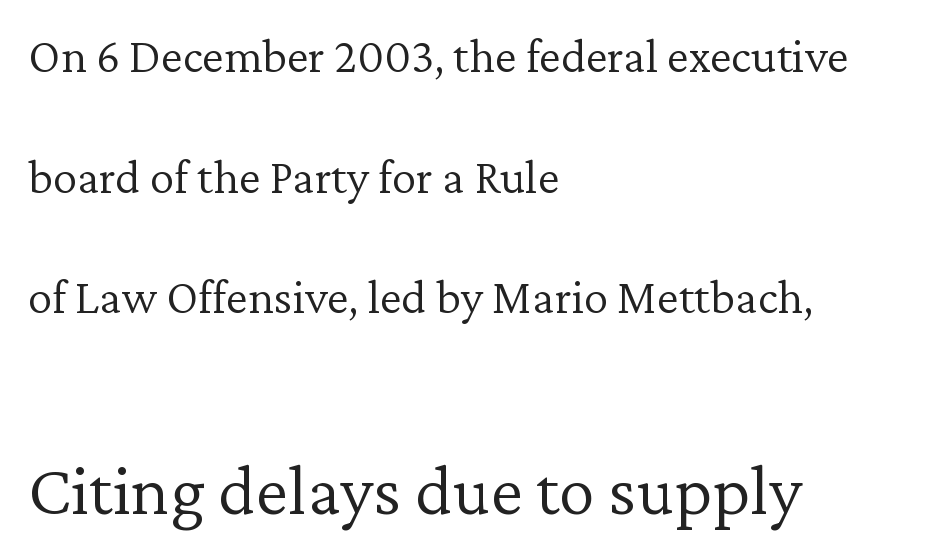
The image shows 73 px light serif type, upright; set left-aligned, loose line spacing (2.46x), normal letter spacing, not underlined; the second (bottom) block is 1.49x larger; low stroke contrast and a medium x-height.
